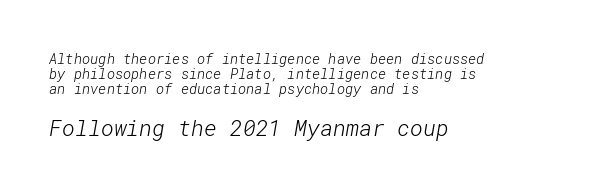
{"bold": "no", "underline": "no", "align": "left", "line_spacing": "tight", "line_spacing_ratio": 1.07, "letter_spacing": "normal", "letter_spacing_em": 0.0, "larger_block": "second", "size_ratio": 1.57, "glyph_px": 22}
